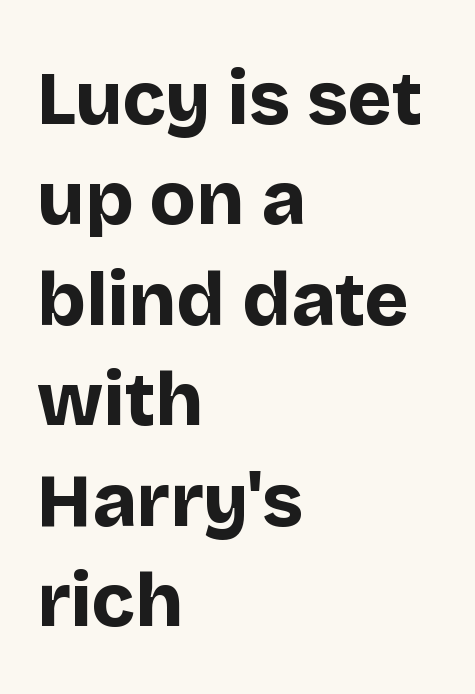
The image shows 75 px bold sans-serif type, upright; set left-aligned, normal line spacing (1.34x), normal letter spacing, not underlined; low stroke contrast and a large x-height.
